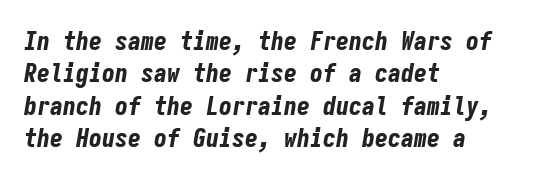
{"italic": "yes", "lean": "right", "slant_degrees": 9, "bold": "yes", "underline": "no", "align": "left", "line_spacing": "normal", "line_spacing_ratio": 1.25, "letter_spacing": "normal", "letter_spacing_em": 0.0, "glyph_px": 26}
